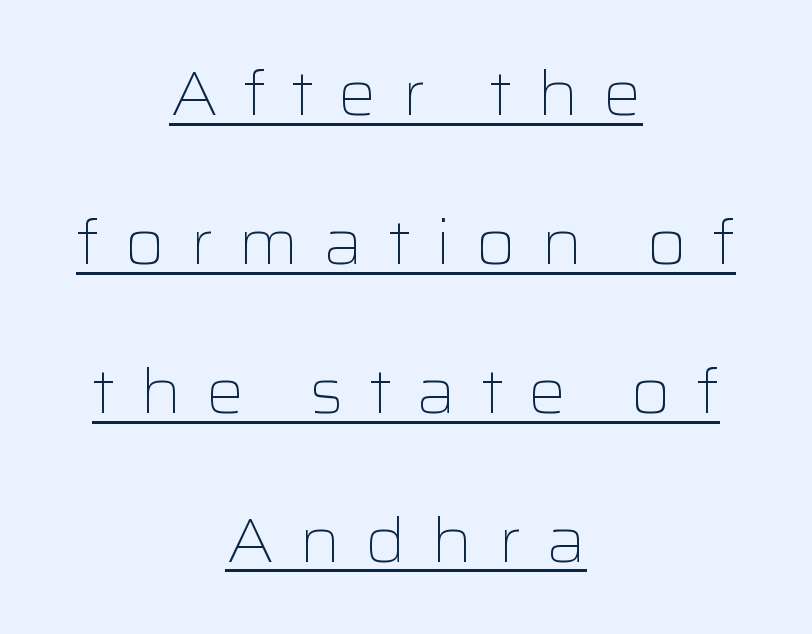
{"serif": "no", "italic": "no", "bold": "no", "weight": "light", "width": "wide", "stroke_contrast": "low", "x_height": "medium", "monospaced": "no", "underline": "yes", "align": "center", "line_spacing": "loose", "line_spacing_ratio": 2.44, "letter_spacing": "wide", "letter_spacing_em": 0.4, "glyph_px": 61}
